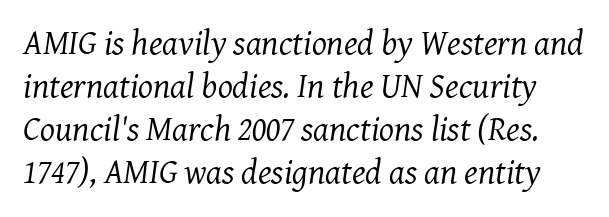
A serif font was chosen for this passage. The passage shown leans; its letterforms are oblique. Nothing heavy about these letters — not bold at all. The line texture is even and compact thanks to regular tracking.
